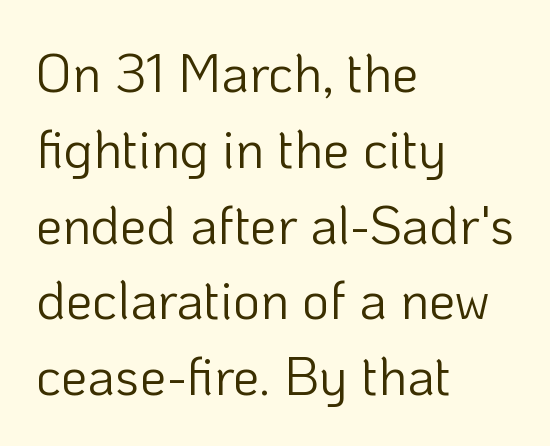
No heavy texture on the line: the type isn't bold. Does the leading feel generous? No, just average. Every row of glyphs begins at an identical x-position on the left. Is this a fixed-width face? No — the glyphs have proportional, varying widths. Look at the tracking — it's just the regular setting, nothing added.
